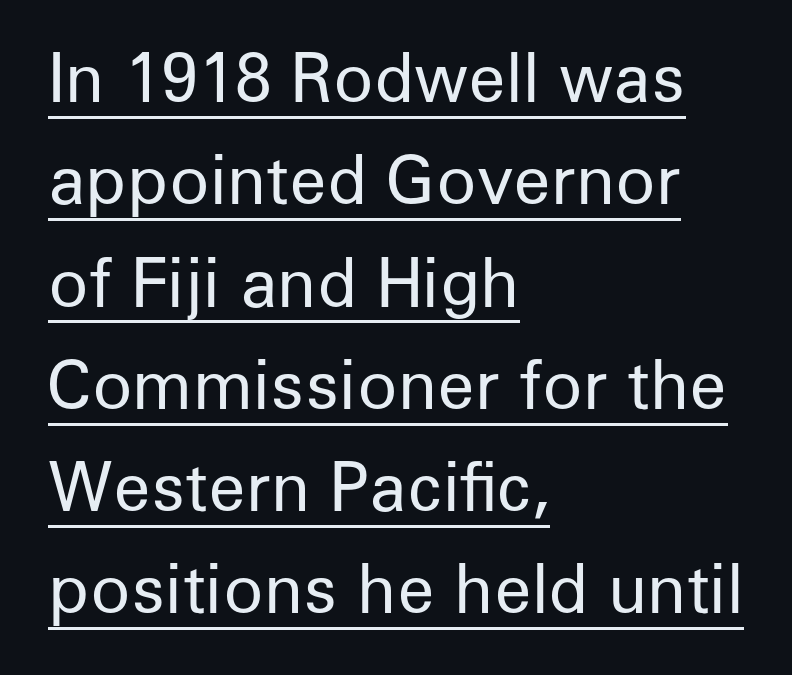
Q: Is the text bold? A: No.
Q: Is the text italic (slanted)? A: No, it is upright.
Q: Is the typeface a serif or a sans-serif typeface? A: Sans-serif.
Q: Is the text underlined? A: Yes.
Q: How is the paragraph aligned? A: Left-aligned.
Q: Is the spacing between letters normal or unusually wide? A: Normal.
Q: Is the spacing between lines tight, normal or loose? A: Normal.
Q: Width (condensed, normal, or wide)? A: Normal.
Q: Stroke contrast? A: Low.
Q: x-height? A: Medium.
Q: Monospaced? A: No.
